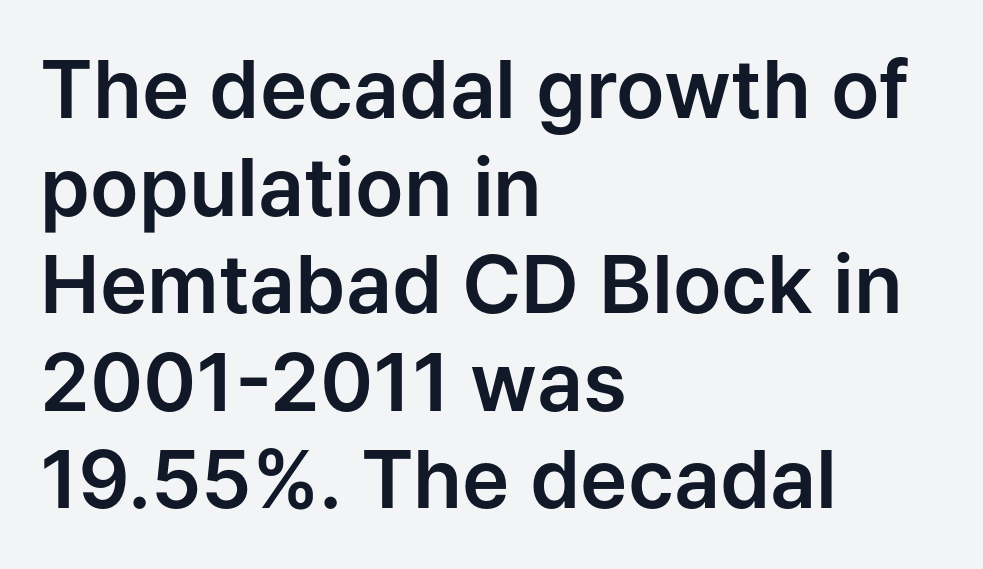
{"serif": "no", "italic": "no", "width": "normal", "stroke_contrast": "low", "x_height": "medium", "monospaced": "no", "underline": "no", "align": "left", "line_spacing_ratio": 1.22, "letter_spacing": "normal", "letter_spacing_em": 0.0, "glyph_px": 80}
